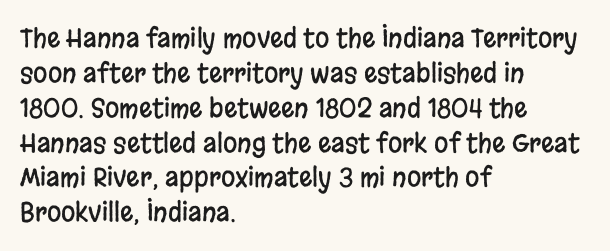
The letters stand straight up with perfectly vertical stems. Anything drawn beneath the words? Only blank space. Vertical spacing — default. Short note: letters normally spaced. Leftover space on each line is placed entirely after the last word.
